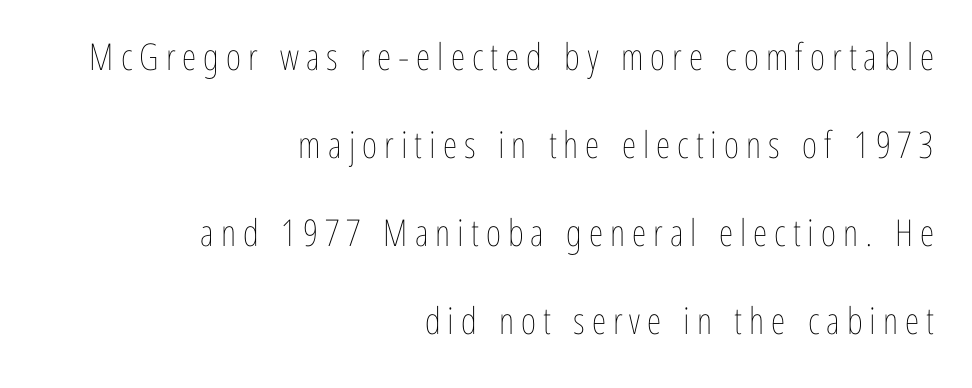
Q: Is the text bold? A: No.
Q: Is the text italic (slanted)? A: No, it is upright.
Q: Is the text underlined? A: No.
Q: How is the paragraph aligned? A: Right-aligned.
Q: Is the spacing between lines tight, normal or loose? A: Loose.
Q: Width (condensed, normal, or wide)? A: Condensed.
Q: Stroke contrast? A: Low.
Q: x-height? A: Medium.
Q: Monospaced? A: No.
